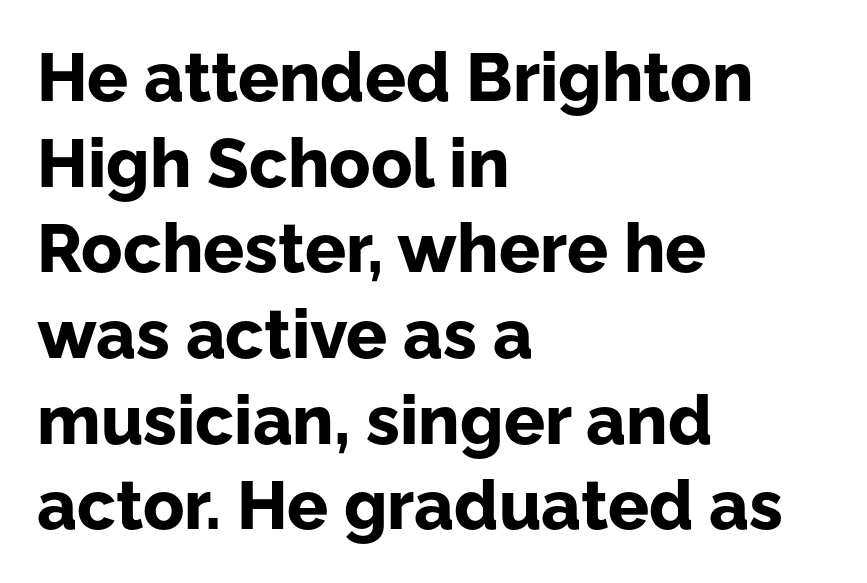
Q: Is the text bold? A: Yes.
Q: Is the text italic (slanted)? A: No, it is upright.
Q: Is the typeface a serif or a sans-serif typeface? A: Sans-serif.
Q: Is the text underlined? A: No.
Q: How is the paragraph aligned? A: Left-aligned.
Q: Is the spacing between letters normal or unusually wide? A: Normal.
Q: Is the spacing between lines tight, normal or loose? A: Normal.
Q: Width (condensed, normal, or wide)? A: Normal.
Q: Stroke contrast? A: Low.
Q: x-height? A: Medium.
Q: Monospaced? A: No.
